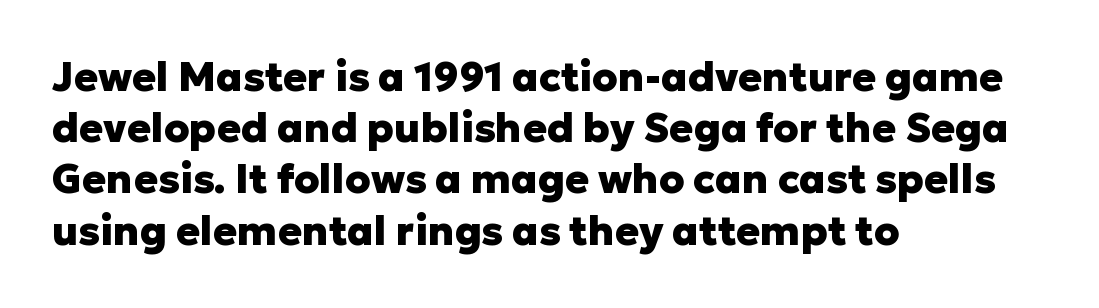
{"serif": "no", "italic": "no", "bold": "yes", "weight": "heavy", "width": "normal", "stroke_contrast": "low", "x_height": "medium", "monospaced": "no", "underline": "no", "align": "left", "line_spacing": "normal", "line_spacing_ratio": 1.28, "letter_spacing": "normal", "letter_spacing_em": 0.0, "glyph_px": 40}
